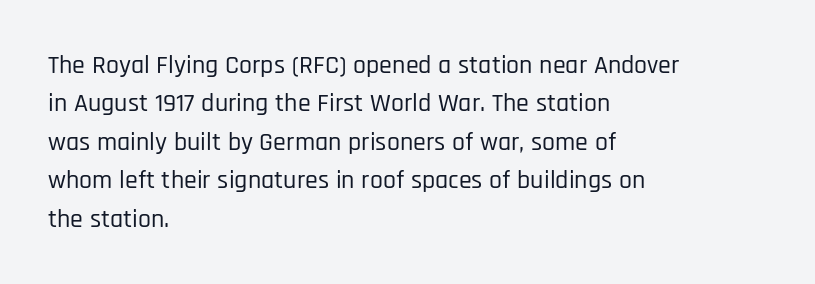
Q: Is the text italic (slanted)? A: No, it is upright.
Q: Is the text underlined? A: No.
Q: How is the paragraph aligned? A: Left-aligned.
Q: Is the spacing between letters normal or unusually wide? A: Normal.
Q: Is the spacing between lines tight, normal or loose? A: Normal.
